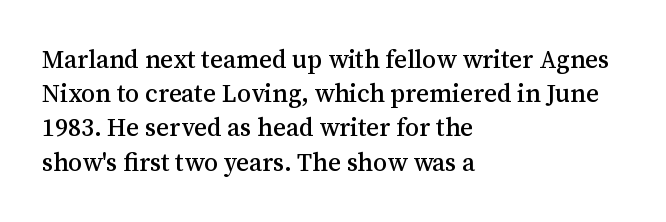
{"italic": "no", "underline": "no", "align": "left", "line_spacing": "normal", "line_spacing_ratio": 1.37, "letter_spacing": "normal", "letter_spacing_em": 0.0, "glyph_px": 25}
